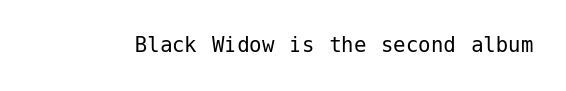
Q: Is the text bold? A: No.
Q: Is the text italic (slanted)? A: No, it is upright.
Q: Is the text underlined? A: No.
Q: Is the spacing between letters normal or unusually wide? A: Normal.
